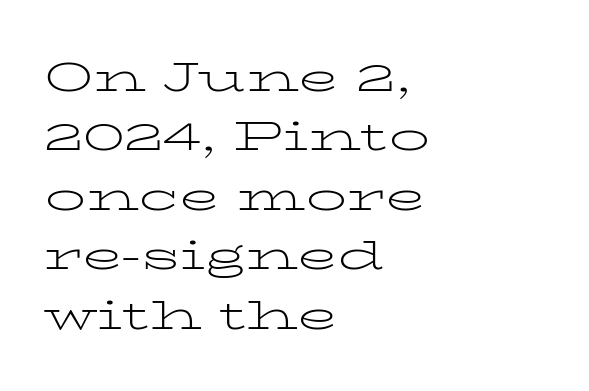
The image shows 41 px light, wide serif type, upright; set left-aligned, normal line spacing (1.45x), normal letter spacing, not underlined; low stroke contrast and a medium x-height.
